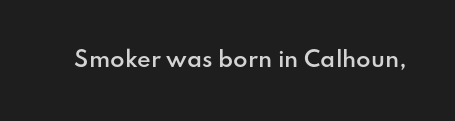
Q: Is the text bold? A: Semi-bold.
Q: Is the text italic (slanted)? A: No, it is upright.
Q: Is the text underlined? A: No.
Q: Is the spacing between letters normal or unusually wide? A: Normal.
